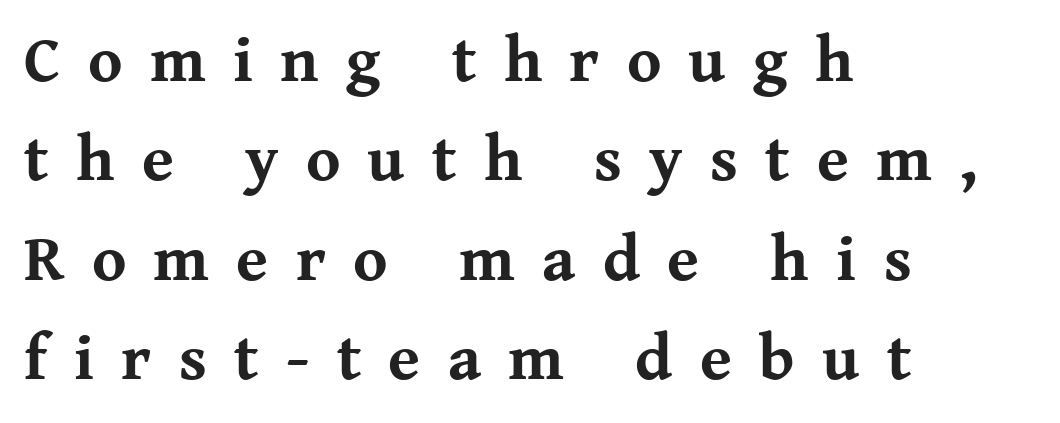
The image shows 65 px bold serif type, upright; set left-aligned, normal line spacing (1.53x), unusually wide letter spacing (+0.42 em), not underlined; medium stroke contrast and a medium x-height.
